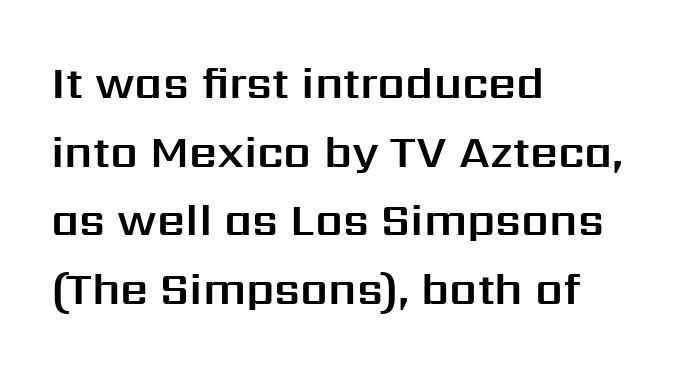
{"serif": "no", "italic": "no", "width": "normal", "stroke_contrast": "medium", "x_height": "medium", "monospaced": "no", "underline": "no", "align": "left", "line_spacing": "normal", "line_spacing_ratio": 1.56, "letter_spacing": "normal", "letter_spacing_em": 0.0, "glyph_px": 44}
